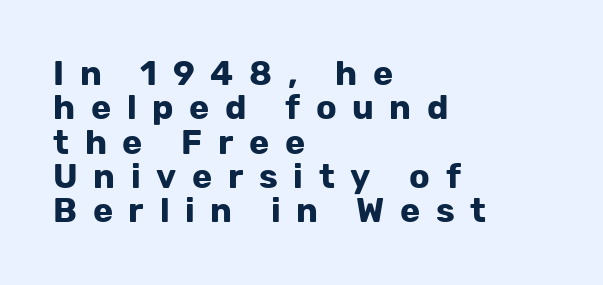
{"serif": "no", "italic": "no", "bold": "yes", "weight": "bold", "width": "normal", "stroke_contrast": "low", "x_height": "medium", "monospaced": "no", "underline": "no", "align": "left", "line_spacing": "tight", "line_spacing_ratio": 1.01, "letter_spacing": "wide", "letter_spacing_em": 0.46, "glyph_px": 34}
